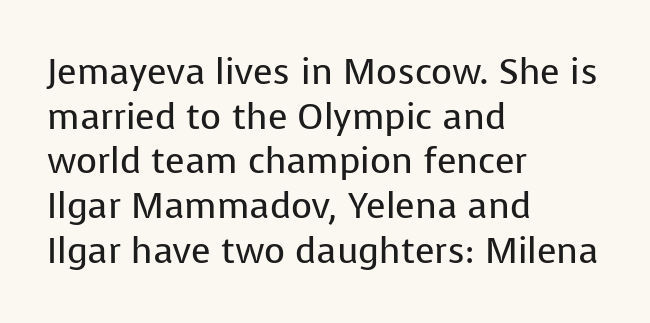
{"serif": "no", "italic": "no", "bold": "no", "weight": "regular", "width": "normal", "stroke_contrast": "low", "x_height": "medium", "monospaced": "no", "underline": "no", "align": "left", "line_spacing_ratio": 1.24, "letter_spacing": "normal", "letter_spacing_em": 0.0, "glyph_px": 36}
